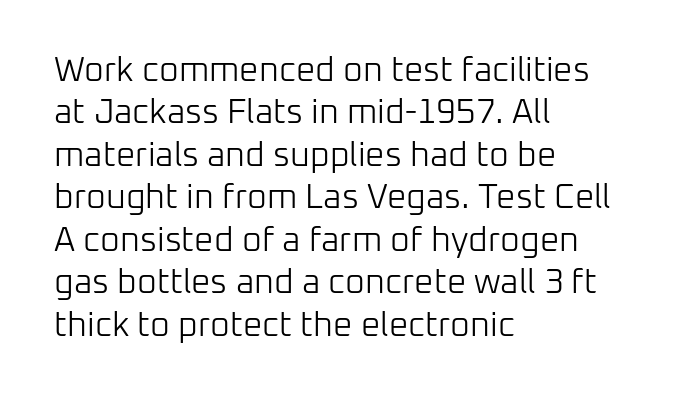
The image shows 34 px light sans-serif type, upright; set left-aligned, normal line spacing (1.25x), normal letter spacing, not underlined; low stroke contrast and a medium x-height.
